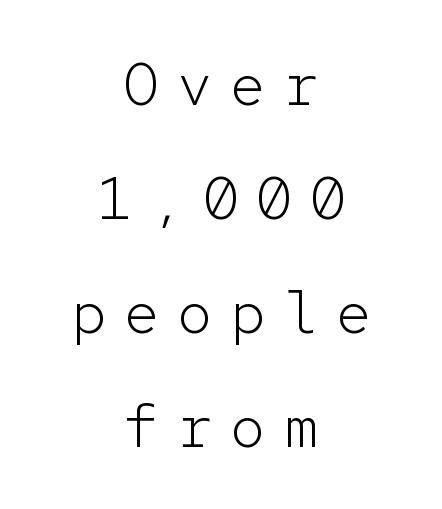
{"serif": "no", "italic": "no", "bold": "no", "weight": "light", "width": "normal", "stroke_contrast": "low", "x_height": "medium", "monospaced": "yes", "underline": "no", "align": "center", "line_spacing": "loose", "line_spacing_ratio": 1.93, "letter_spacing": "wide", "letter_spacing_em": 0.3, "glyph_px": 59}
